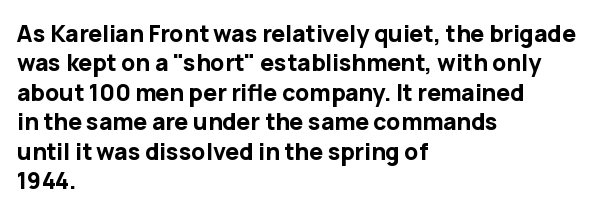
Q: Is the text bold? A: Yes.
Q: Is the text italic (slanted)? A: No, it is upright.
Q: Is the text underlined? A: No.
Q: How is the paragraph aligned? A: Left-aligned.
Q: Is the spacing between letters normal or unusually wide? A: Normal.
Q: Is the spacing between lines tight, normal or loose? A: Normal.
